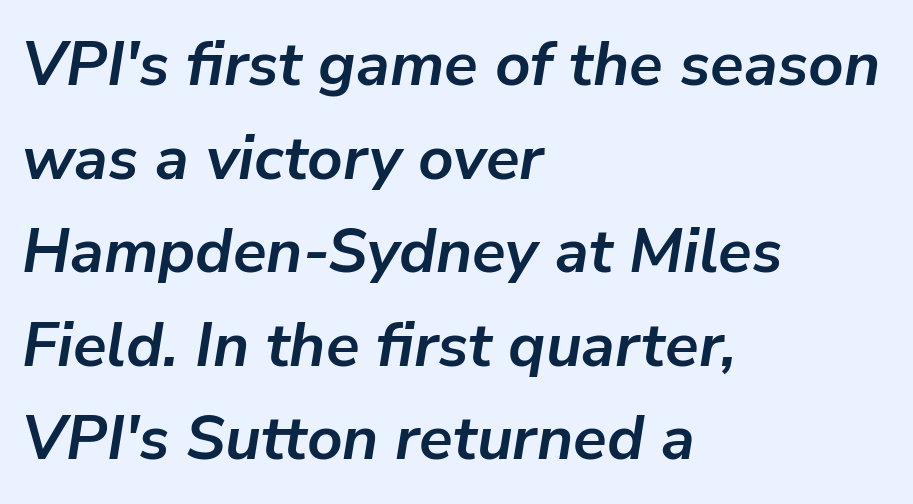
Q: Is the text bold? A: Yes.
Q: Is the text italic (slanted)? A: Yes, it leans right by about 9 degrees.
Q: Is the text underlined? A: No.
Q: How is the paragraph aligned? A: Left-aligned.
Q: Is the spacing between letters normal or unusually wide? A: Normal.
Q: Is the spacing between lines tight, normal or loose? A: Normal.
Q: Width (condensed, normal, or wide)? A: Normal.
Q: Stroke contrast? A: Low.
Q: x-height? A: Medium.
Q: Monospaced? A: No.
